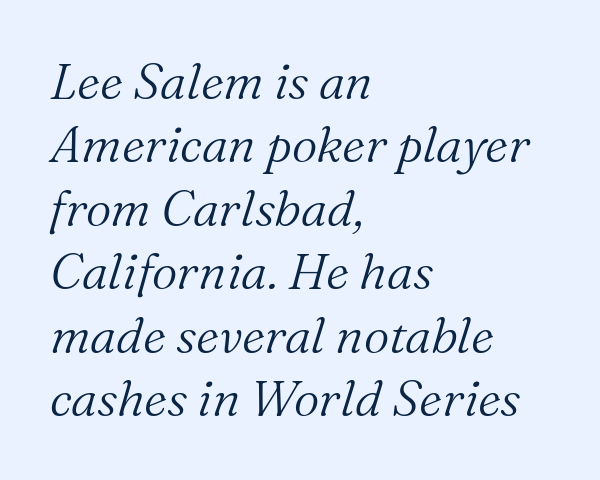
Q: Is the text bold? A: No.
Q: Is the text italic (slanted)? A: Yes, it leans right by about 16 degrees.
Q: Is the typeface a serif or a sans-serif typeface? A: Serif.
Q: Is the text underlined? A: No.
Q: How is the paragraph aligned? A: Left-aligned.
Q: Is the spacing between letters normal or unusually wide? A: Normal.
Q: Is the spacing between lines tight, normal or loose? A: Normal.
Q: Width (condensed, normal, or wide)? A: Normal.
Q: Stroke contrast? A: Medium.
Q: x-height? A: Medium.
Q: Monospaced? A: No.
